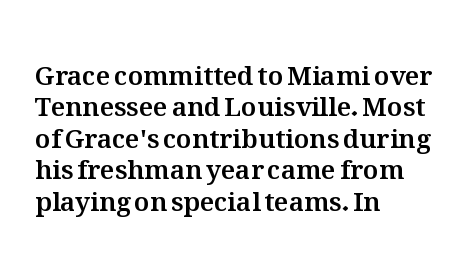
The image shows 26 px text type, upright; set left-aligned, line spacing 1.21x, normal letter spacing, not underlined.
